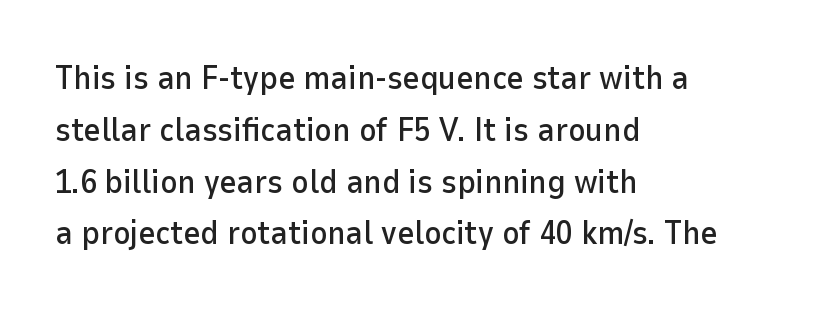
The foot of each line stays bare and open. The type sits square on the baseline with zero lean. The lines are quadded left. The rendering keeps characters at their native spacing. Regarding serifs, this sample does without them.
